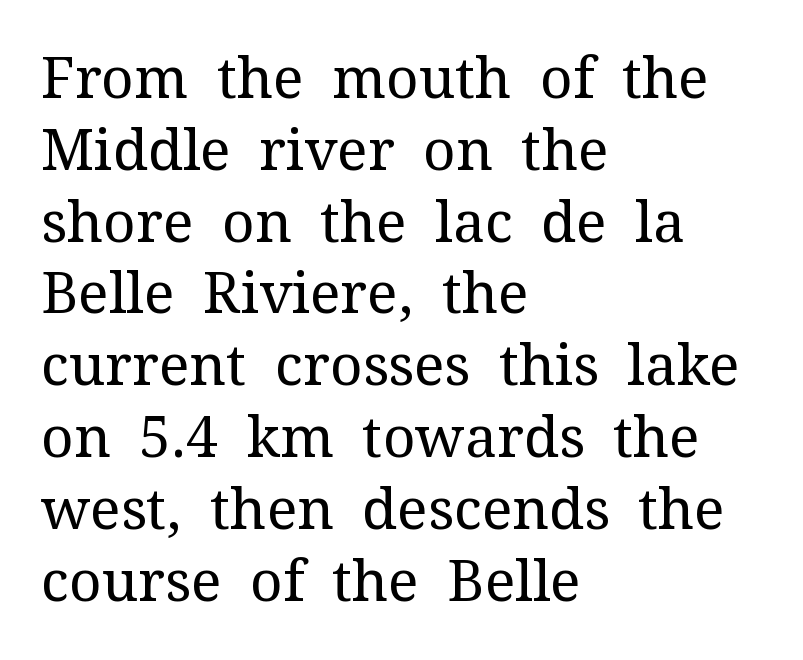
{"serif": "yes", "italic": "no", "bold": "no", "weight": "regular", "width": "normal", "stroke_contrast": "medium", "x_height": "medium", "monospaced": "no", "underline": "no", "align": "left", "line_spacing": "normal", "line_spacing_ratio": 1.26, "letter_spacing": "normal", "letter_spacing_em": 0.0, "glyph_px": 57}
